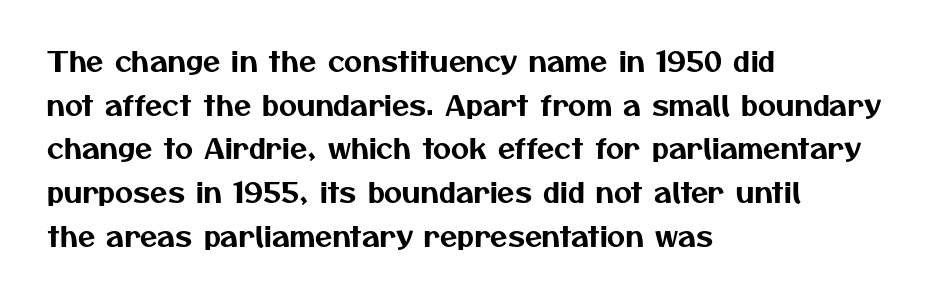
A normal amount of white space separates one row of letters from the next. Nothing sits at the stroke ends, so this counts as sans-serif. Does the copy run flush right? No — it runs flush left. The horizontal fit of the characters is conventional and even.
